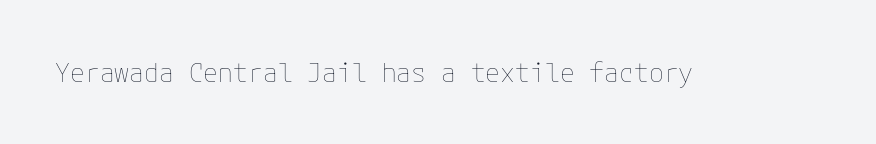
Q: Is the text bold? A: No.
Q: Is the text italic (slanted)? A: No, it is upright.
Q: Is the text underlined? A: No.
Q: Is the spacing between letters normal or unusually wide? A: Normal.
